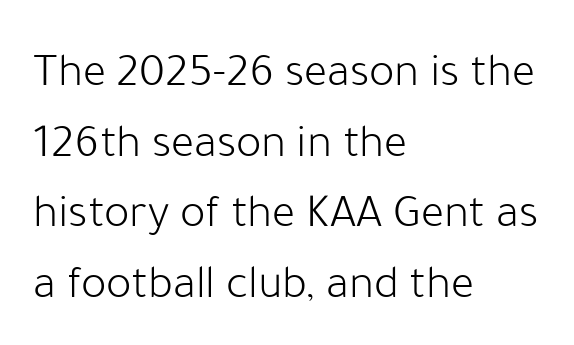
{"serif": "no", "italic": "no", "bold": "no", "weight": "light", "width": "normal", "stroke_contrast": "low", "x_height": "medium", "monospaced": "no", "underline": "no", "align": "left", "line_spacing": "normal", "line_spacing_ratio": 1.47, "letter_spacing": "normal", "letter_spacing_em": 0.0, "glyph_px": 48}
